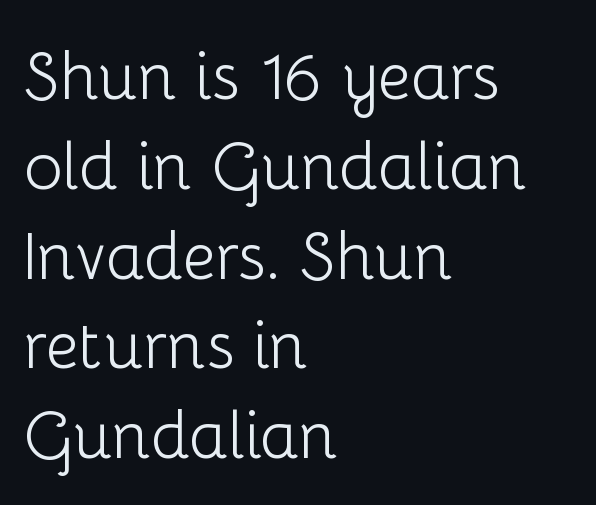
The image shows 66 px light sans-serif type, upright; set left-aligned, normal line spacing (1.36x), normal letter spacing, not underlined; low stroke contrast and a medium x-height.
